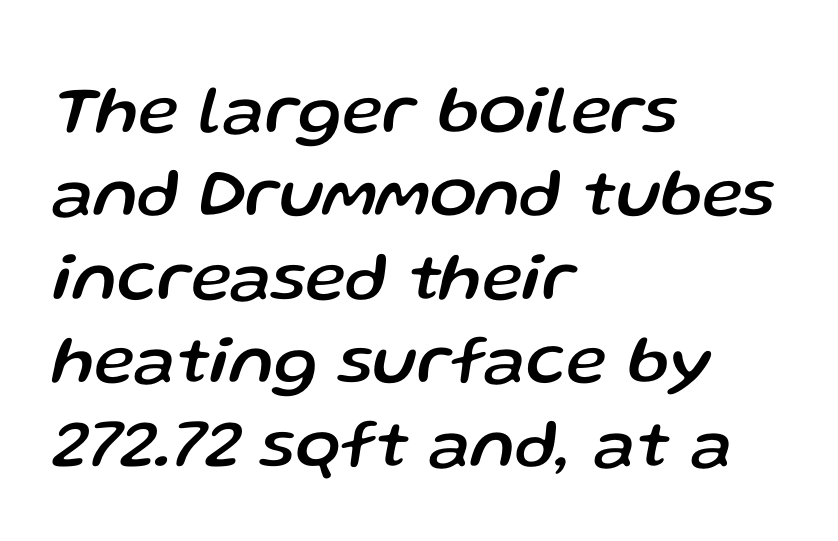
The image shows 69 px text type, italic (leaning right); set left-aligned, line spacing 1.21x, normal letter spacing, not underlined; low stroke contrast and a medium x-height.
